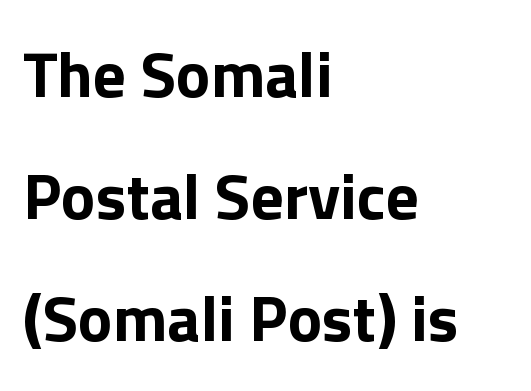
The image shows 65 px bold sans-serif type, upright; set left-aligned, line spacing 1.88x, normal letter spacing, not underlined; a medium x-height.
